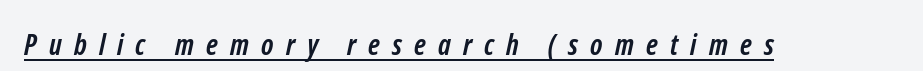
Does the weight exceed regular? Yes, all the way to bold. Is this a sans? Yes — the strokes have no serifs. Think of a printed novel: that variable character pitch is what you see here. The face used here is rendered with a markedly widened letterfit.
